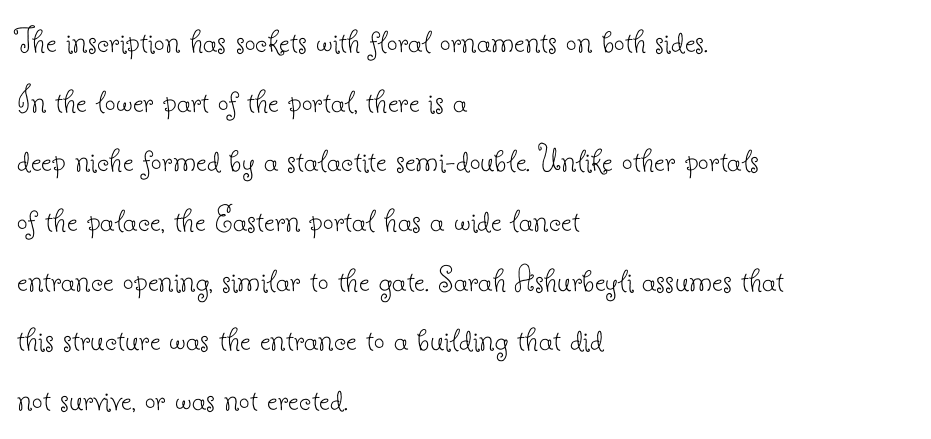
The image shows 38 px thin serif type, upright; set left-aligned, normal line spacing (1.57x), normal letter spacing, not underlined; low stroke contrast and a small x-height.
